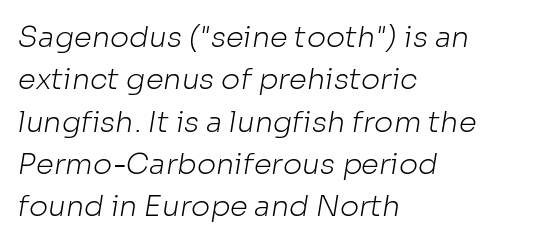
{"serif": "no", "bold": "no", "weight": "light", "width": "normal", "stroke_contrast": "low", "x_height": "medium", "monospaced": "no", "underline": "no", "align": "left", "line_spacing": "normal", "line_spacing_ratio": 1.46, "letter_spacing": "normal", "letter_spacing_em": 0.0, "glyph_px": 29}
